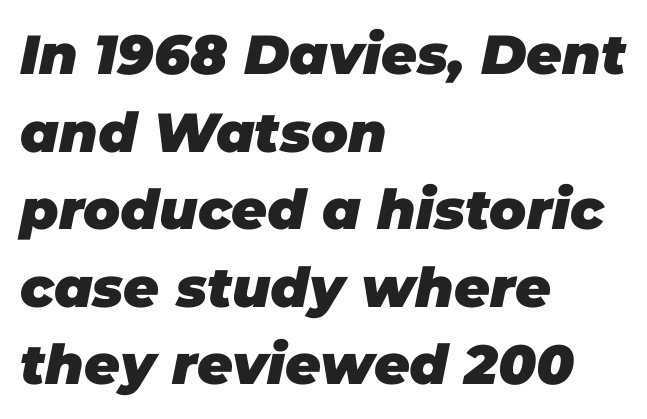
The setting favours the left margin, as ordinary paragraphs usually do. The words here are not underlined. Short note: letters normally spaced. The leading is moderate, giving the passage an even texture. The whole block is typeset with a tilt.
